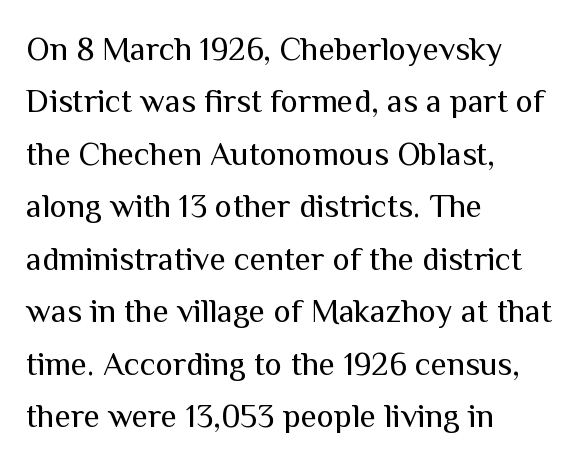
{"serif": "no", "italic": "no", "bold": "no", "weight": "regular", "width": "normal", "stroke_contrast": "medium", "x_height": "medium", "monospaced": "no", "underline": "no", "align": "left", "line_spacing": "normal", "line_spacing_ratio": 1.59, "letter_spacing": "normal", "letter_spacing_em": 0.0, "glyph_px": 33}
